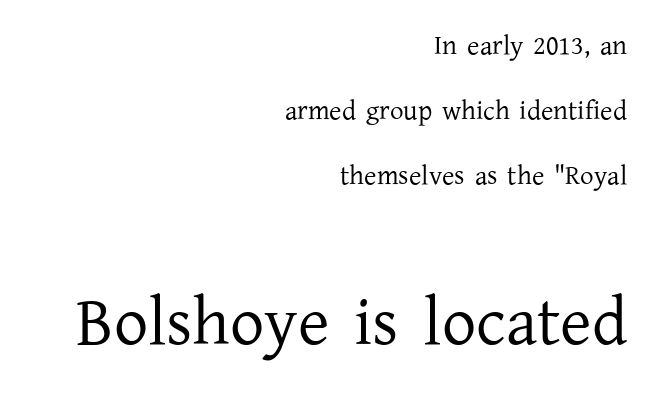
The image shows 68 px regular-weight serif type, upright; set right-aligned, loose line spacing (2.4x), normal letter spacing, not underlined; the second (bottom) block is 2.52x larger; low stroke contrast and a medium x-height.
